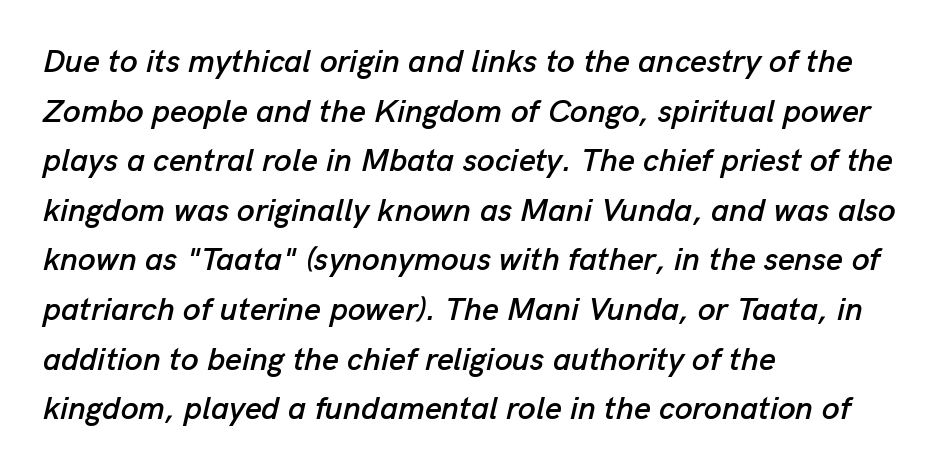
{"italic": "yes", "lean": "right", "slant_degrees": 13, "width": "normal", "stroke_contrast": "low", "x_height": "medium", "monospaced": "no", "underline": "no", "align": "left", "line_spacing": "normal", "line_spacing_ratio": 1.55, "letter_spacing": "normal", "letter_spacing_em": 0.0, "glyph_px": 32}
